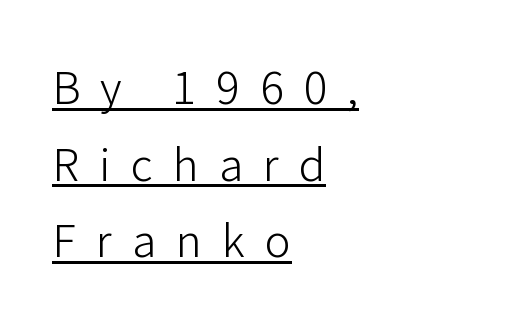
{"serif": "no", "italic": "no", "bold": "no", "weight": "light", "width": "normal", "stroke_contrast": "low", "x_height": "medium", "monospaced": "no", "underline": "yes", "align": "left", "line_spacing_ratio": 1.74, "letter_spacing": "wide", "letter_spacing_em": 0.46, "glyph_px": 44}
